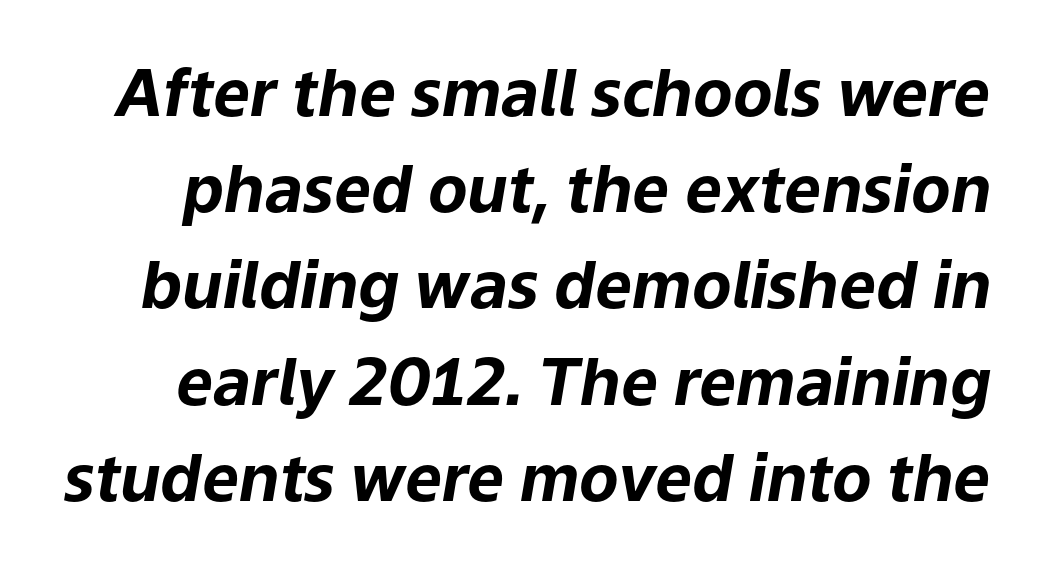
How are the letters spaced? Ordinarily, with no added tracking. Notice how thick the strokes are: this is what a full bold looks like. Decoration check: the copy has no underline. Vertically, the passage feels balanced, rows spaced as you'd expect.
